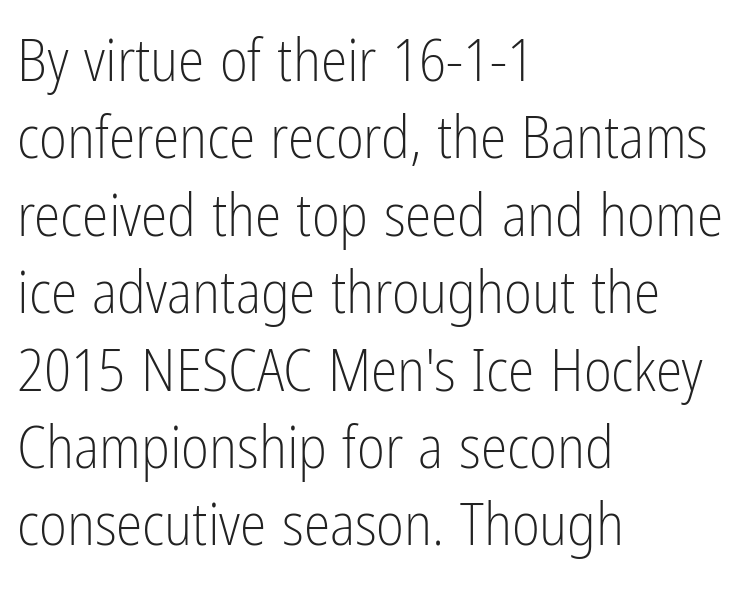
The image shows 60 px light, condensed sans-serif type, upright; set left-aligned, normal line spacing (1.29x), normal letter spacing, not underlined; low stroke contrast and a medium x-height.
